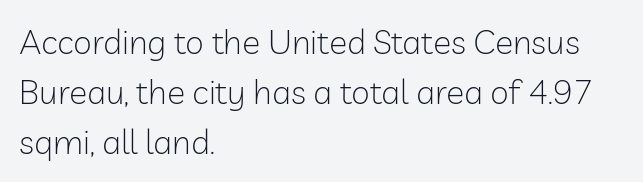
{"serif": "no", "italic": "no", "bold": "no", "weight": "light", "width": "normal", "stroke_contrast": "low", "x_height": "medium", "monospaced": "no", "underline": "no", "align": "left", "line_spacing": "normal", "line_spacing_ratio": 1.47, "letter_spacing": "normal", "letter_spacing_em": 0.0, "glyph_px": 34}
